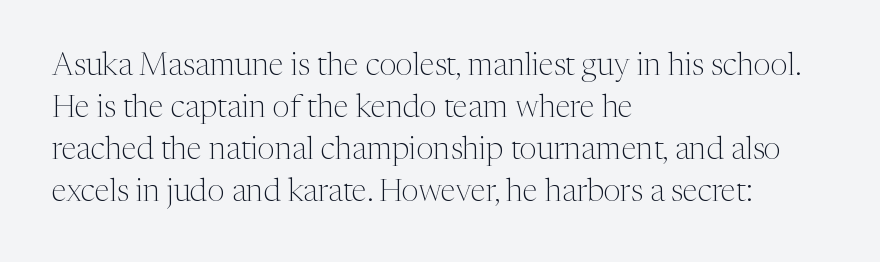
Q: Is the text bold? A: No.
Q: Is the text italic (slanted)? A: No, it is upright.
Q: Is the typeface a serif or a sans-serif typeface? A: Serif.
Q: Is the text underlined? A: No.
Q: How is the paragraph aligned? A: Left-aligned.
Q: Is the spacing between letters normal or unusually wide? A: Normal.
Q: Is the spacing between lines tight, normal or loose? A: Normal.
Q: Width (condensed, normal, or wide)? A: Normal.
Q: Stroke contrast? A: Medium.
Q: x-height? A: Medium.
Q: Monospaced? A: No.
